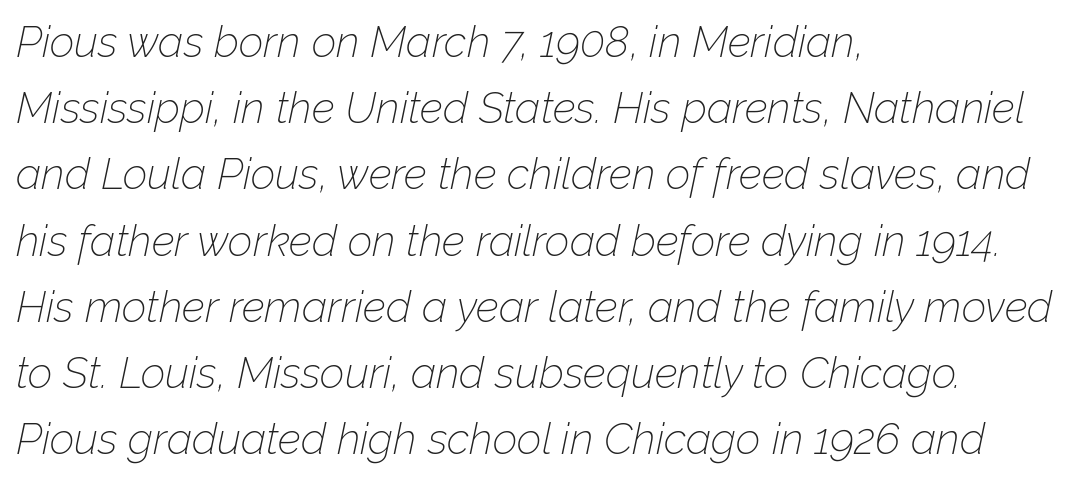
The image shows 43 px thin type, italic (leaning right); set left-aligned, normal line spacing (1.54x), normal letter spacing, not underlined; low stroke contrast and a medium x-height.
